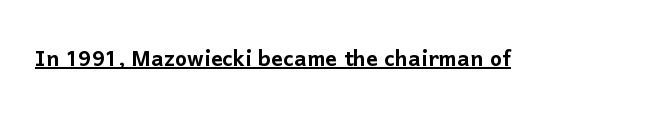
{"serif": "no", "italic": "no", "width": "normal", "stroke_contrast": "low", "x_height": "medium", "monospaced": "no", "underline": "yes", "letter_spacing": "normal", "letter_spacing_em": 0.0, "glyph_px": 29}
